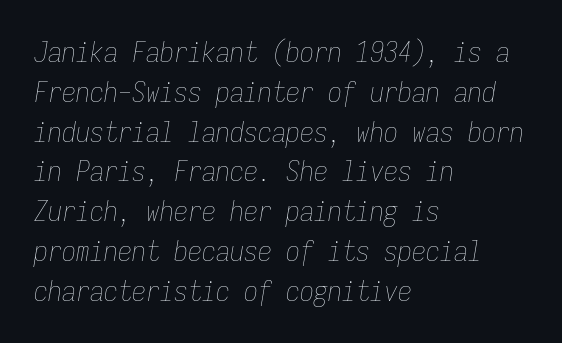
Q: Is the text bold? A: No.
Q: Is the text italic (slanted)? A: Yes, it leans right by about 9 degrees.
Q: Is the text underlined? A: No.
Q: How is the paragraph aligned? A: Left-aligned.
Q: Is the spacing between letters normal or unusually wide? A: Normal.
Q: Is the spacing between lines tight, normal or loose? A: Normal.
Q: Width (condensed, normal, or wide)? A: Condensed.
Q: Stroke contrast? A: Low.
Q: x-height? A: Medium.
Q: Monospaced? A: Yes.
